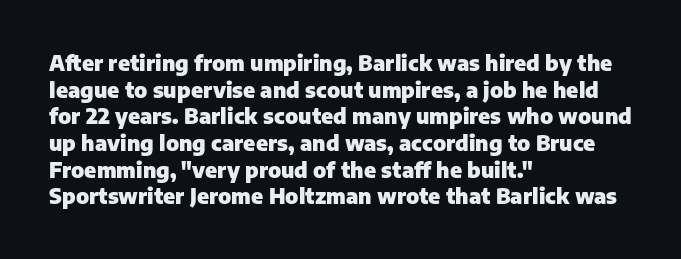
The image shows 21 px bold type, upright; set left-aligned, normal line spacing (1.27x), normal letter spacing, not underlined.
